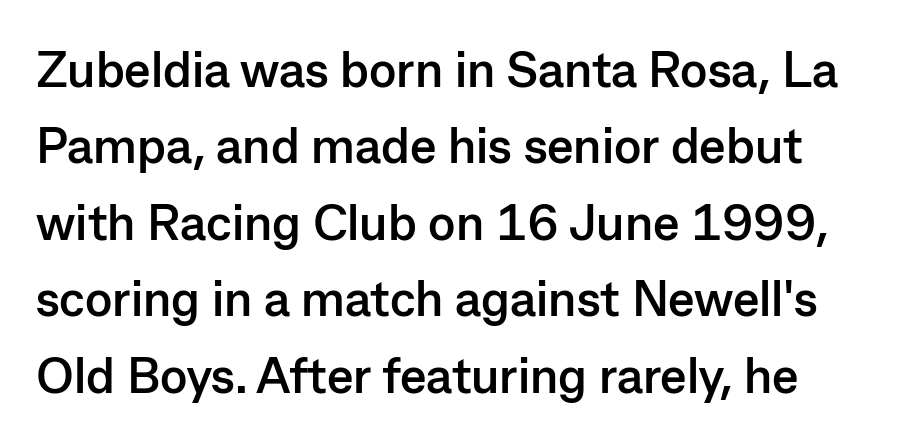
The image shows 50 px semibold sans-serif type, upright; set normal line spacing (1.53x), normal letter spacing, not underlined; low stroke contrast and a medium x-height.
